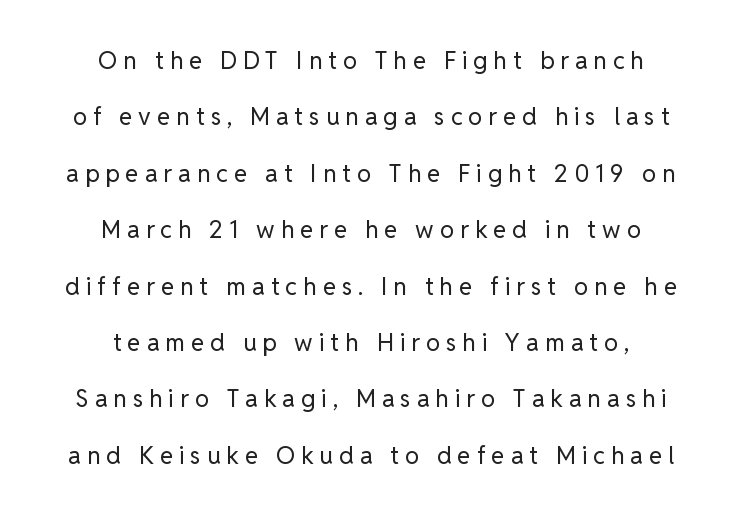
Underlining? Definitely not there. Weight: regular or lighter. A student would call this center alignment; a typographer would say set centered. Leading is clearly above the norm, producing a sparse column.
